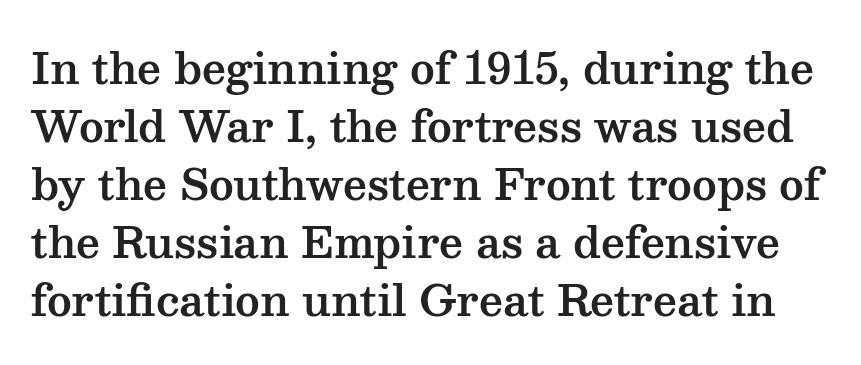
The image shows 42 px wide serif type, upright; set normal line spacing (1.38x), normal letter spacing, not underlined; medium stroke contrast and a medium x-height.
